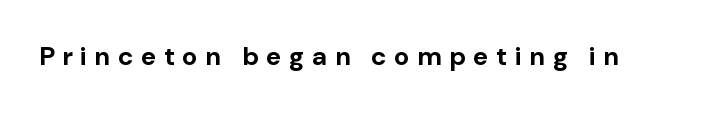
Every stem runs plumb, perpendicular to the baseline. Honestly, there is no underline to notice here at all. Heft: maximum for text — a bold. The face used here is rendered with a markedly widened letterfit.
